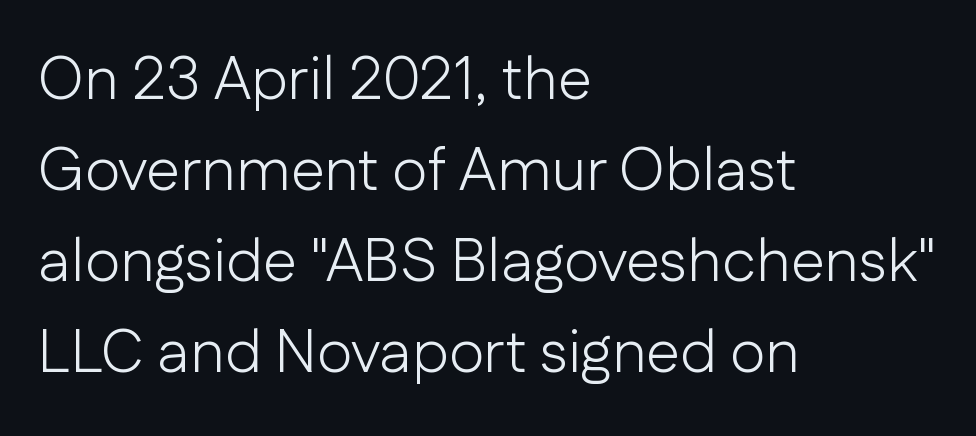
{"serif": "no", "italic": "no", "bold": "no", "weight": "light", "width": "normal", "stroke_contrast": "low", "x_height": "medium", "monospaced": "no", "underline": "no", "align": "left", "line_spacing": "normal", "line_spacing_ratio": 1.49, "letter_spacing": "normal", "letter_spacing_em": 0.0, "glyph_px": 61}
